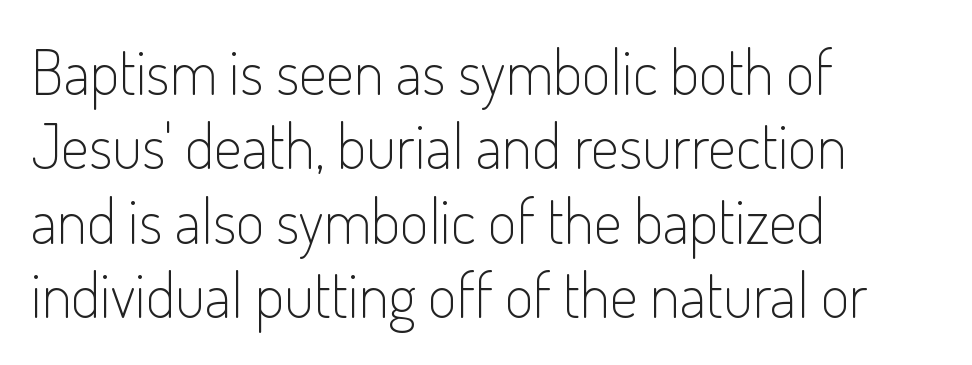
{"serif": "no", "italic": "no", "bold": "no", "weight": "light", "width": "condensed", "stroke_contrast": "low", "x_height": "small", "monospaced": "no", "underline": "no", "align": "left", "line_spacing_ratio": 1.2, "letter_spacing": "normal", "letter_spacing_em": 0.0, "glyph_px": 62}
